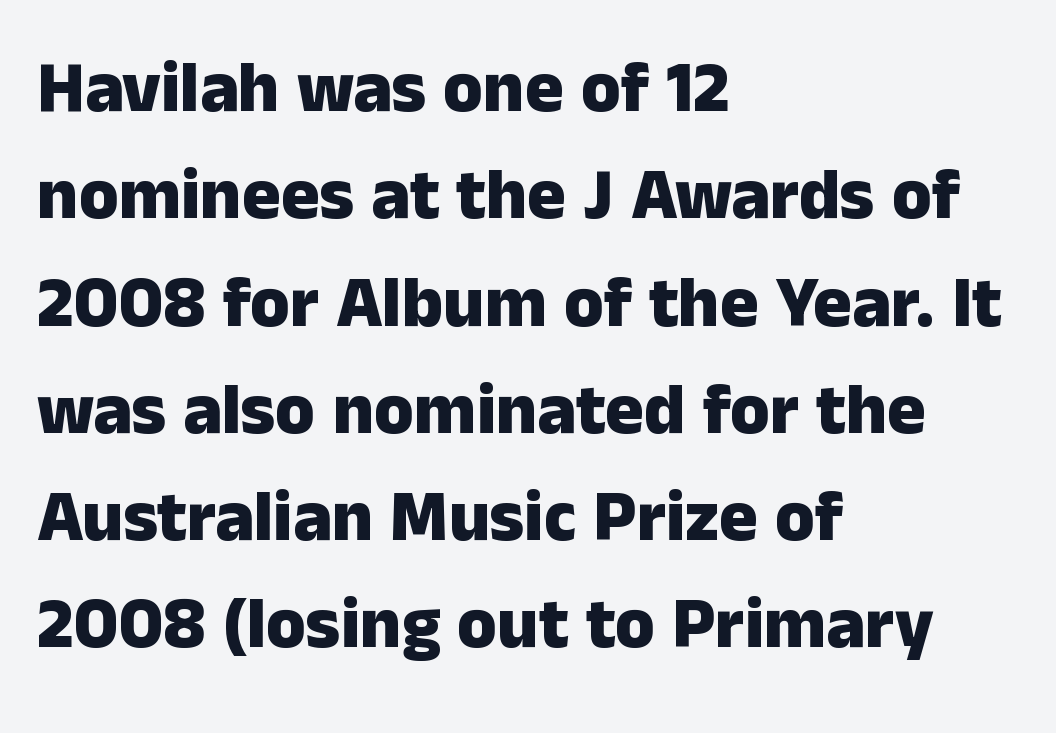
The image shows 72 px heavy sans-serif type, upright; set left-aligned, normal line spacing (1.49x), normal letter spacing, not underlined; low stroke contrast and a medium x-height.
